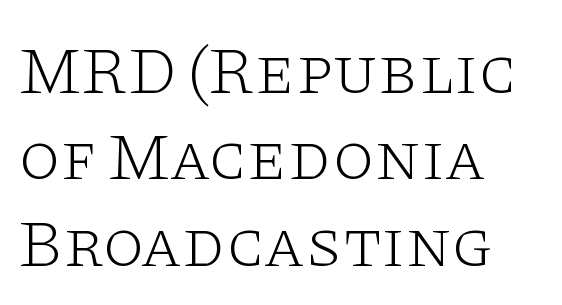
The image shows 67 px light, wide serif type, upright; set left-aligned, normal line spacing (1.29x), normal letter spacing, not underlined; low stroke contrast and a large x-height.
